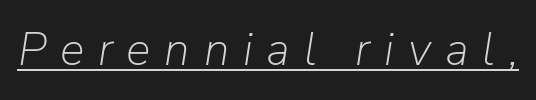
Q: Is the text bold? A: No.
Q: Is the text italic (slanted)? A: Yes, it leans right by about 9 degrees.
Q: Is the text underlined? A: Yes.
Q: Is the spacing between letters normal or unusually wide? A: Unusually wide.
Q: Width (condensed, normal, or wide)? A: Normal.
Q: Stroke contrast? A: Low.
Q: x-height? A: Medium.
Q: Monospaced? A: No.
